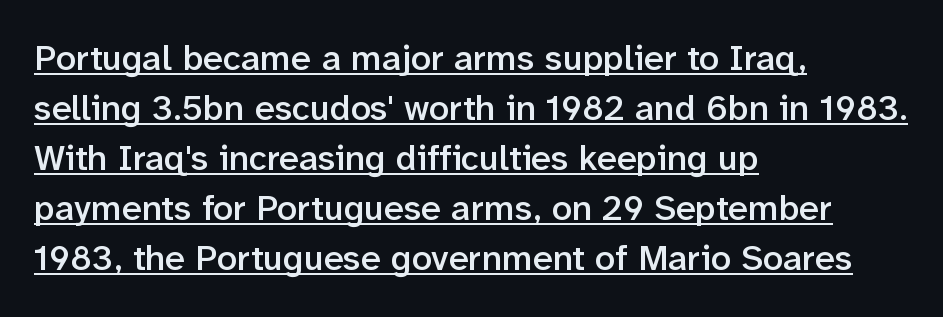
The image shows 36 px semibold sans-serif type, upright; set left-aligned, normal line spacing (1.39x), normal letter spacing, underlined; low stroke contrast and a medium x-height.
